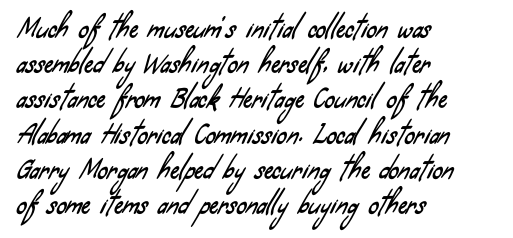
The image shows 25 px text type; set left-aligned, normal line spacing (1.41x), normal letter spacing, not underlined.
